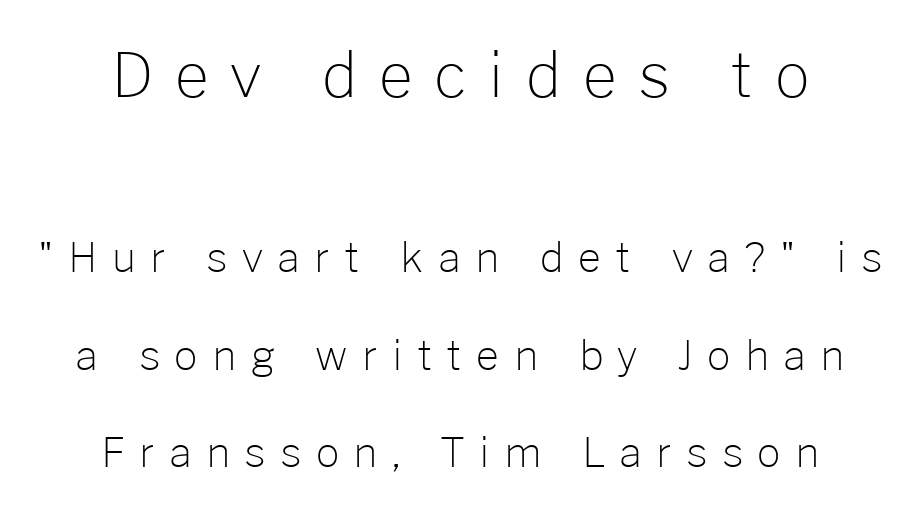
The image shows 61 px light sans-serif type, upright; set loose line spacing (2.38x), unusually wide letter spacing (+0.35 em), not underlined; the first (top) block is 1.49x larger; low stroke contrast and a medium x-height.
